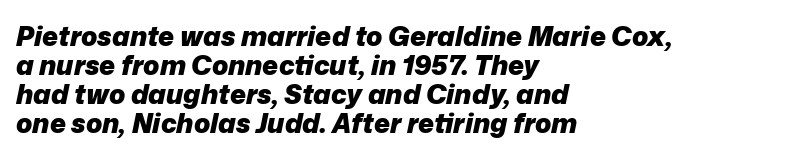
The image shows 27 px bold type, italic (leaning right); set left-aligned, tight line spacing (1.07x), normal letter spacing, not underlined.
